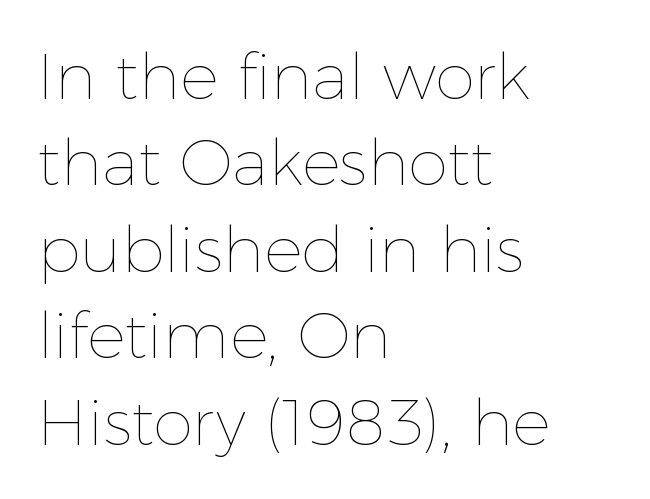
The image shows 64 px thin type, upright; set left-aligned, normal line spacing (1.35x), normal letter spacing, not underlined; a medium x-height.
